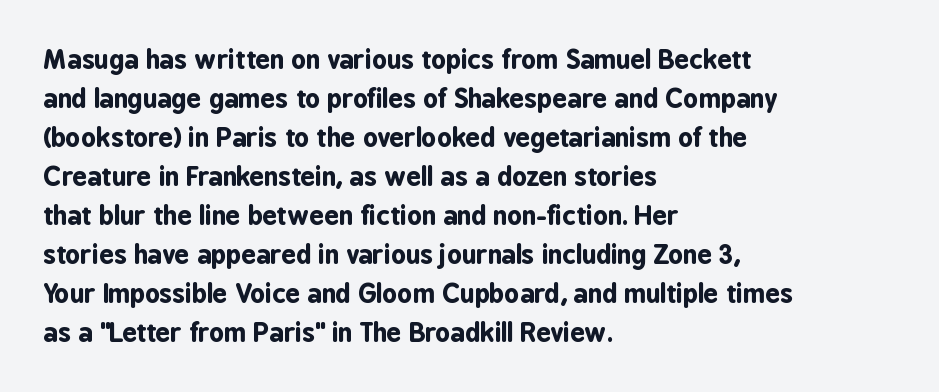
Q: Is the text bold? A: Yes.
Q: Is the text italic (slanted)? A: No, it is upright.
Q: Is the text underlined? A: No.
Q: How is the paragraph aligned? A: Left-aligned.
Q: Is the spacing between letters normal or unusually wide? A: Normal.
Q: Is the spacing between lines tight, normal or loose? A: Normal.
